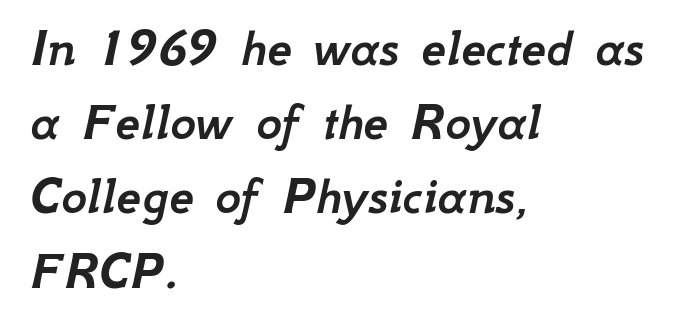
This sample has the flowing, uneven cadence of proportional lettering. Tracking here is standard; glyphs follow each other at the usual distance. Descenders are the only things crossing below the line. Reading down the column, the eye jumps a familiar distance to each next line.
